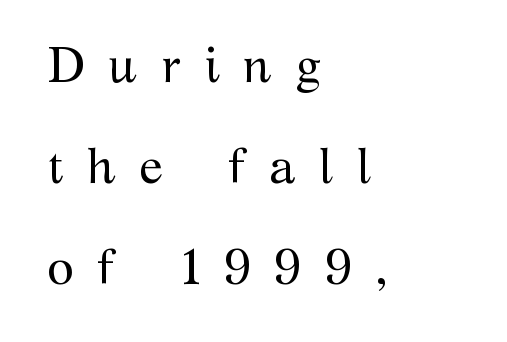
There is plenty of visible air inserted between adjacent glyphs. The paragraph shown leans on its left margin. A great deal of white space separates one row of letters from the next. In terms of letterform style, serifs are clearly present. Spacing verdict: proportional, widths tailored to each character. A light-to-regular cut is what we see here.
